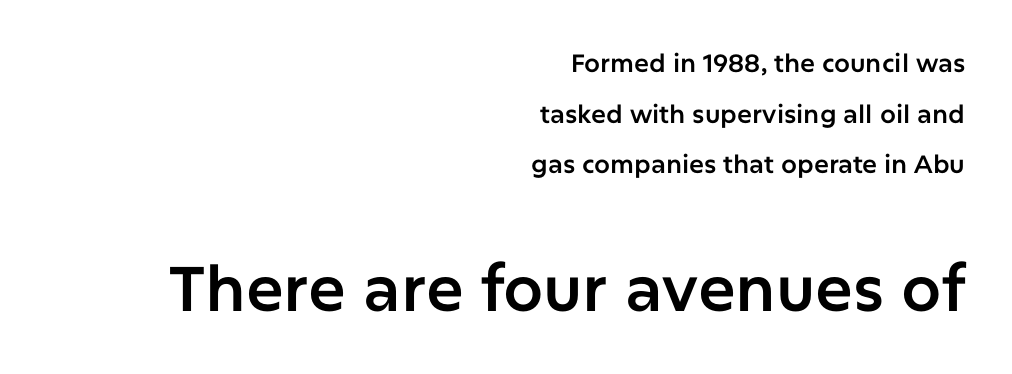
Stroke terminals: plain, sans-serif. Notice how the stems are strictly vertical — no italics here. Look at the glyph heights: the lower group is clearly the bigger setting. The passage is arranged like a letterhead date or caption credit — flush right. Horizontal bands of white between lines are thick stripes. The rendering uses natural spacing where letterforms have individual widths.
